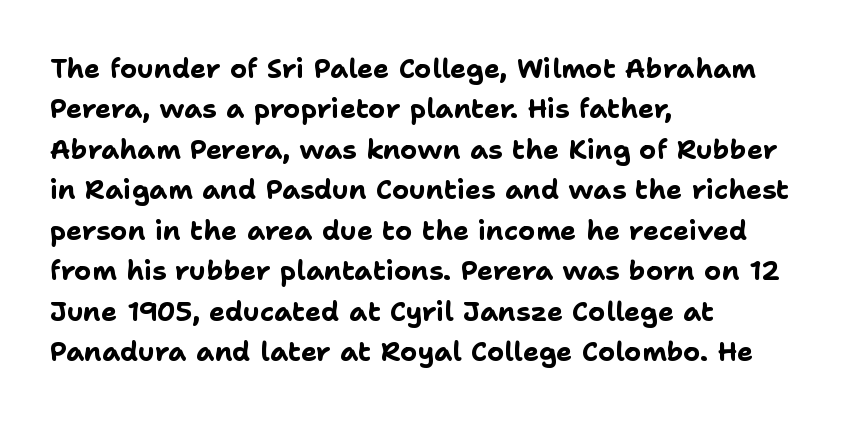
The image shows 27 px bold type, upright; set left-aligned, normal line spacing (1.5x), normal letter spacing, not underlined.
